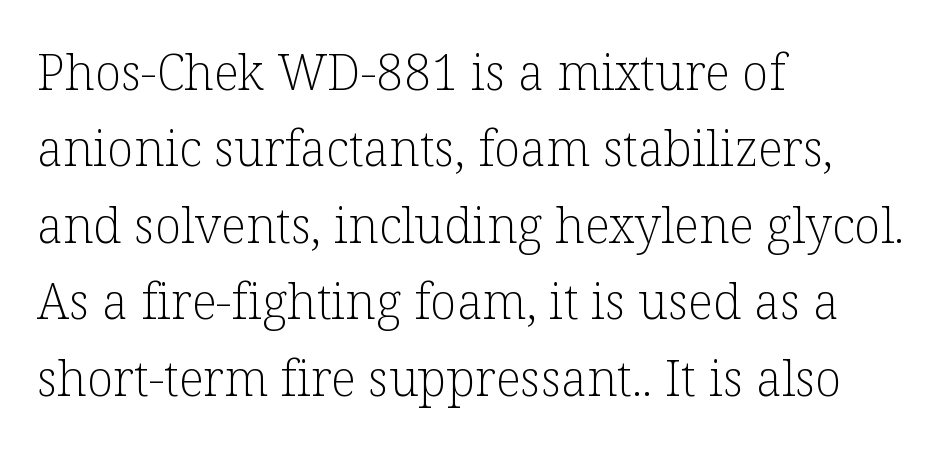
{"serif": "yes", "italic": "no", "bold": "no", "weight": "light", "width": "normal", "stroke_contrast": "low", "x_height": "medium", "monospaced": "no", "underline": "no", "align": "left", "line_spacing": "normal", "line_spacing_ratio": 1.56, "letter_spacing": "normal", "letter_spacing_em": 0.0, "glyph_px": 49}
